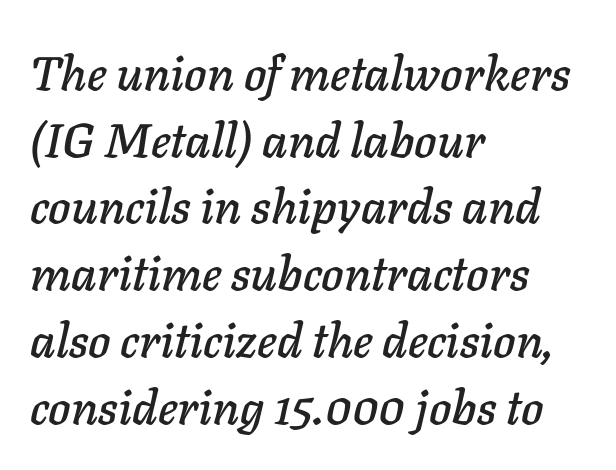
Q: Is the text italic (slanted)? A: Yes, it leans right by about 11 degrees.
Q: Is the text underlined? A: No.
Q: How is the paragraph aligned? A: Left-aligned.
Q: Is the spacing between letters normal or unusually wide? A: Normal.
Q: Is the spacing between lines tight, normal or loose? A: Normal.
Q: Width (condensed, normal, or wide)? A: Normal.
Q: Stroke contrast? A: Low.
Q: x-height? A: Medium.
Q: Monospaced? A: No.
